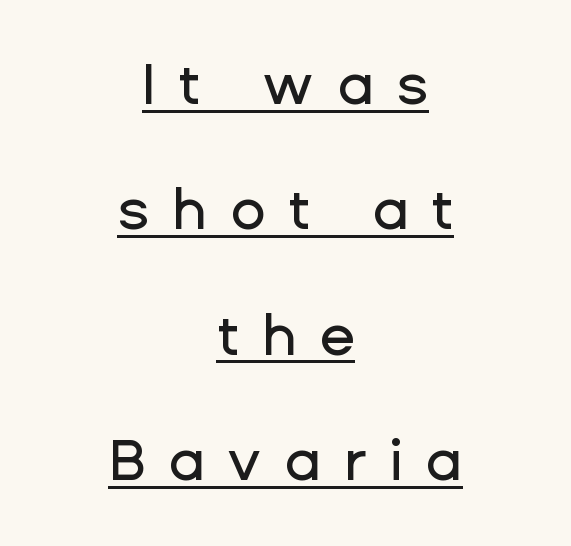
The image shows 58 px sans-serif type, upright; set centered, loose line spacing (2.16x), unusually wide letter spacing (+0.39 em), underlined; low stroke contrast and a medium x-height.
